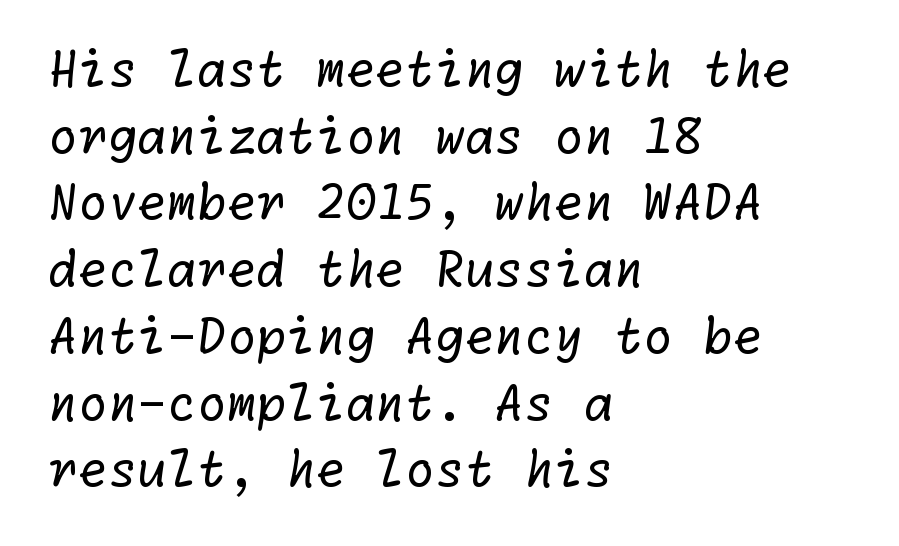
{"serif": "no", "bold": "no", "weight": "regular", "width": "normal", "stroke_contrast": "low", "x_height": "medium", "underline": "no", "align": "left", "line_spacing": "normal", "line_spacing_ratio": 1.39, "letter_spacing": "normal", "letter_spacing_em": 0.0, "glyph_px": 48}
